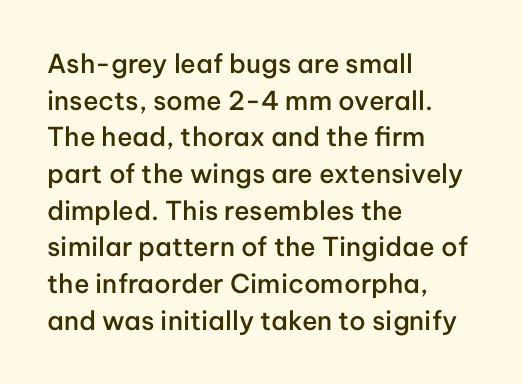
{"italic": "no", "bold": "semi", "underline": "no", "align": "left", "line_spacing": "normal", "line_spacing_ratio": 1.41, "letter_spacing": "normal", "letter_spacing_em": 0.0, "glyph_px": 26}
